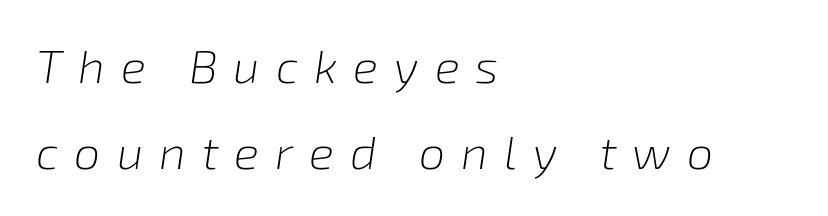
{"italic": "yes", "lean": "right", "slant_degrees": 8, "bold": "no", "weight": "light", "width": "normal", "stroke_contrast": "low", "x_height": "medium", "monospaced": "no", "underline": "no", "align": "left", "line_spacing_ratio": 1.84, "letter_spacing": "wide", "letter_spacing_em": 0.34, "glyph_px": 47}
